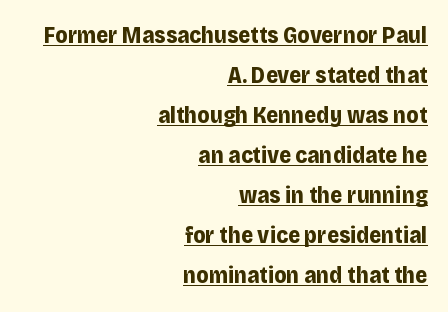
The image shows 23 px bold type, upright; set right-aligned, line spacing 1.74x, normal letter spacing, underlined.
